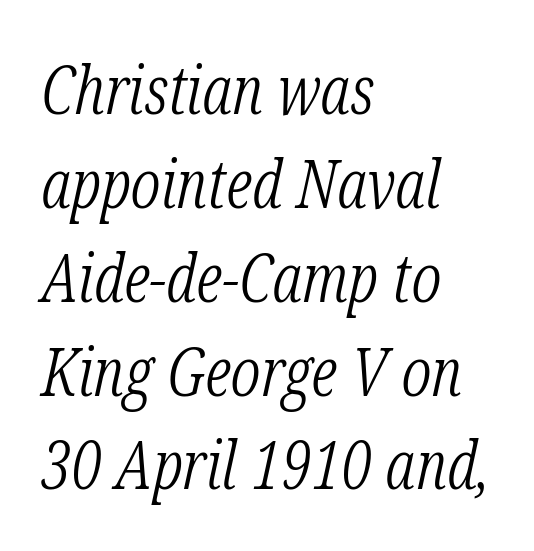
The image shows 68 px light, condensed serif type, italic (leaning right); set left-aligned, normal line spacing (1.38x), normal letter spacing, not underlined; low stroke contrast and a medium x-height.
